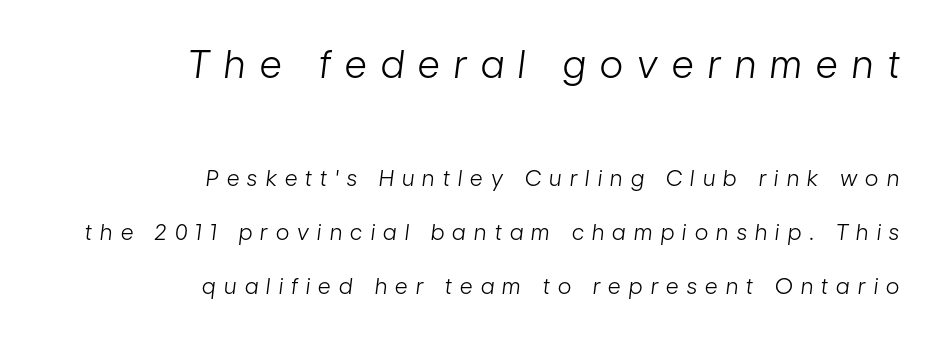
Q: Is the text bold? A: No.
Q: Is the text italic (slanted)? A: Yes, it leans right by about 7 degrees.
Q: Is the text underlined? A: No.
Q: How is the paragraph aligned? A: Right-aligned.
Q: Is the spacing between letters normal or unusually wide? A: Unusually wide.
Q: Is the spacing between lines tight, normal or loose? A: Loose.
Q: Which block of text is set in a larger size, the first (top) or the second (bottom)? A: The first (top) one.
Q: Width (condensed, normal, or wide)? A: Condensed.
Q: Stroke contrast? A: Low.
Q: x-height? A: Medium.
Q: Monospaced? A: No.
